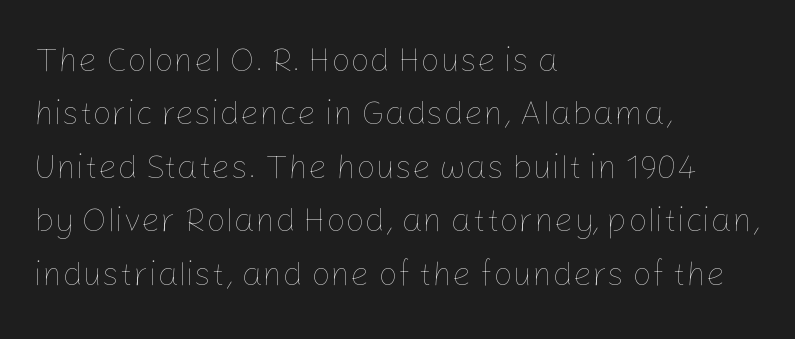
The image shows 34 px thin type, upright; set left-aligned, normal line spacing (1.57x), normal letter spacing, not underlined; low stroke contrast and a medium x-height.
